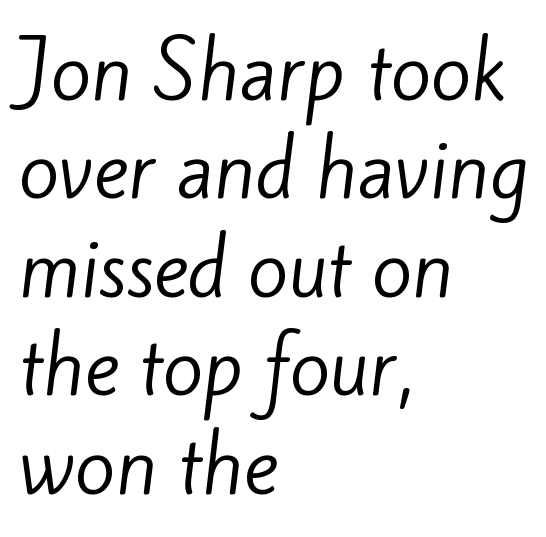
The image shows 74 px regular-weight sans-serif type; set left-aligned, normal line spacing (1.33x), normal letter spacing, not underlined; low stroke contrast and a small x-height.
